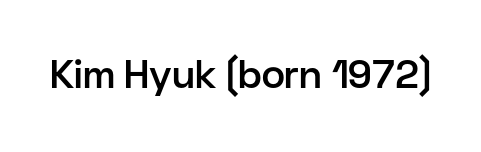
Q: Is the text bold? A: Semi-bold.
Q: Is the text italic (slanted)? A: No, it is upright.
Q: Is the typeface a serif or a sans-serif typeface? A: Sans-serif.
Q: Is the text underlined? A: No.
Q: Is the spacing between letters normal or unusually wide? A: Normal.
Q: Width (condensed, normal, or wide)? A: Normal.
Q: Stroke contrast? A: Low.
Q: x-height? A: Medium.
Q: Monospaced? A: No.
